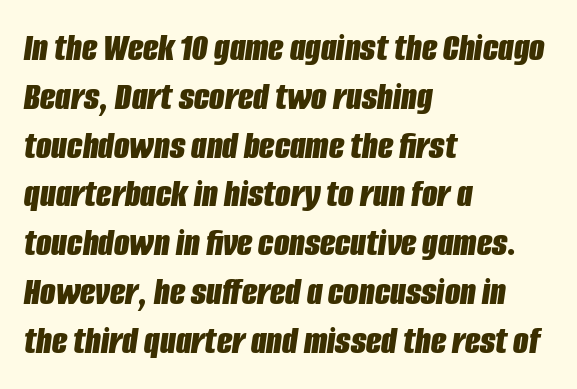
{"italic": "yes", "lean": "right", "slant_degrees": 8, "bold": "yes", "weight": "bold", "width": "condensed", "stroke_contrast": "low", "x_height": "large", "monospaced": "no", "underline": "no", "align": "left", "line_spacing_ratio": 1.22, "letter_spacing": "normal", "letter_spacing_em": 0.0, "glyph_px": 40}
